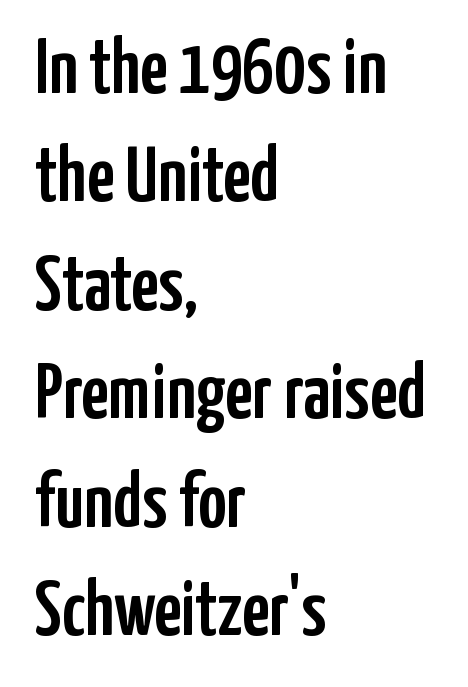
Q: Is the text italic (slanted)? A: No, it is upright.
Q: Is the typeface a serif or a sans-serif typeface? A: Sans-serif.
Q: Is the text underlined? A: No.
Q: How is the paragraph aligned? A: Left-aligned.
Q: Is the spacing between letters normal or unusually wide? A: Normal.
Q: Is the spacing between lines tight, normal or loose? A: Normal.
Q: Width (condensed, normal, or wide)? A: Condensed.
Q: Stroke contrast? A: Low.
Q: x-height? A: Medium.
Q: Monospaced? A: No.
